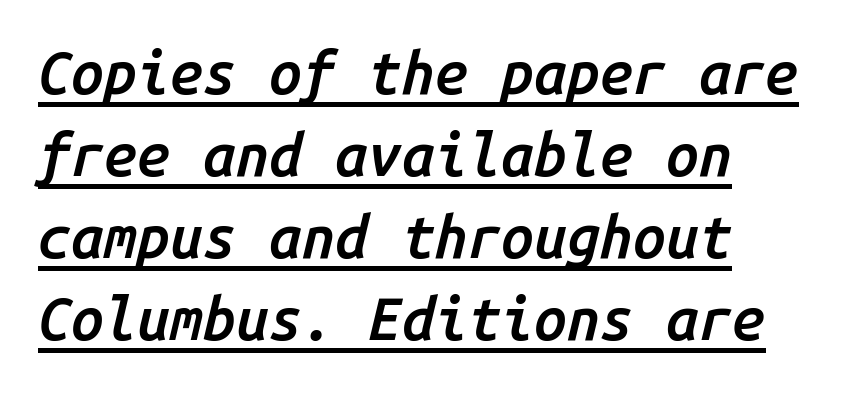
Q: Is the text bold? A: Semi-bold.
Q: Is the text italic (slanted)? A: Yes, it leans right by about 14 degrees.
Q: Is the text underlined? A: Yes.
Q: Is the spacing between letters normal or unusually wide? A: Normal.
Q: Is the spacing between lines tight, normal or loose? A: Normal.
Q: Width (condensed, normal, or wide)? A: Normal.
Q: Stroke contrast? A: Low.
Q: x-height? A: Medium.
Q: Monospaced? A: Yes.
